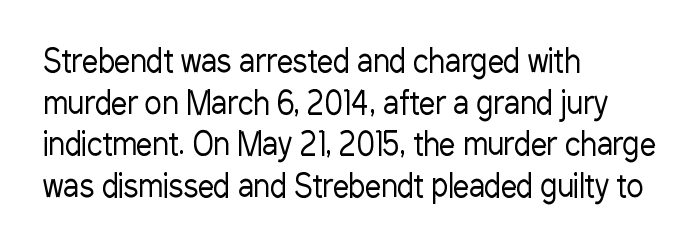
The image shows 32 px regular-weight, condensed sans-serif type, upright; set left-aligned, normal line spacing (1.3x), normal letter spacing, not underlined; low stroke contrast and a medium x-height.
